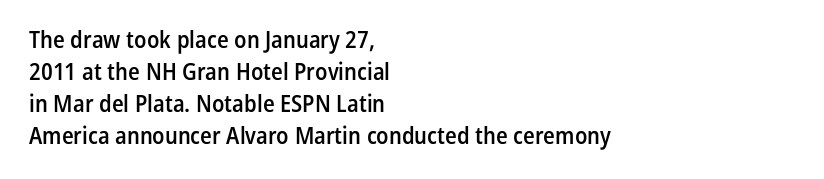
The image shows 24 px text type, upright; set left-aligned, normal line spacing (1.33x), normal letter spacing, not underlined.
